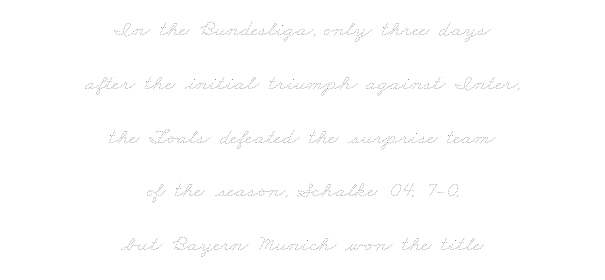
The baseline area is clear. Line starts and ends both wander, symmetrically. What stands out about the letter spacing? Nothing — it is the standard amount. No letter is thick-stroked: the sample isn't bold. Interline gaps are noticeably wide in this sample.
